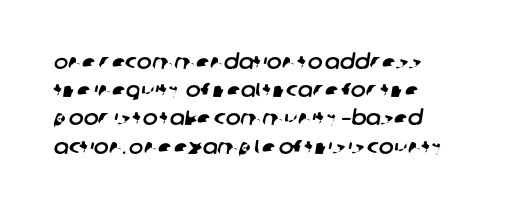
Q: Is the text underlined? A: No.
Q: Is the spacing between letters normal or unusually wide? A: Normal.
Q: Is the spacing between lines tight, normal or loose? A: Normal.
